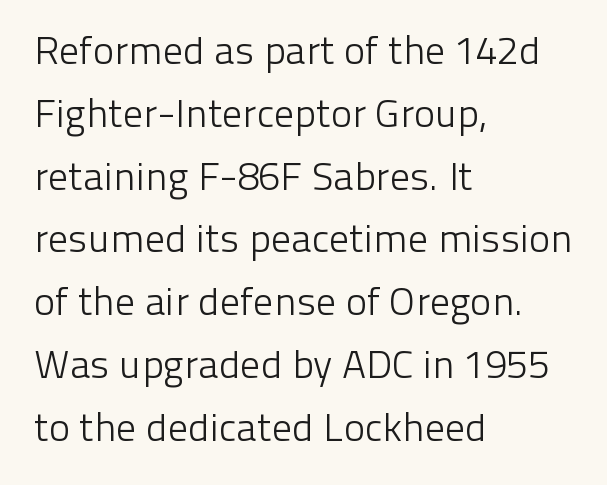
Q: Is the text bold? A: No.
Q: Is the text italic (slanted)? A: No, it is upright.
Q: Is the typeface a serif or a sans-serif typeface? A: Sans-serif.
Q: Is the text underlined? A: No.
Q: How is the paragraph aligned? A: Left-aligned.
Q: Is the spacing between letters normal or unusually wide? A: Normal.
Q: Is the spacing between lines tight, normal or loose? A: Normal.
Q: Width (condensed, normal, or wide)? A: Normal.
Q: Stroke contrast? A: Low.
Q: x-height? A: Medium.
Q: Monospaced? A: No.
